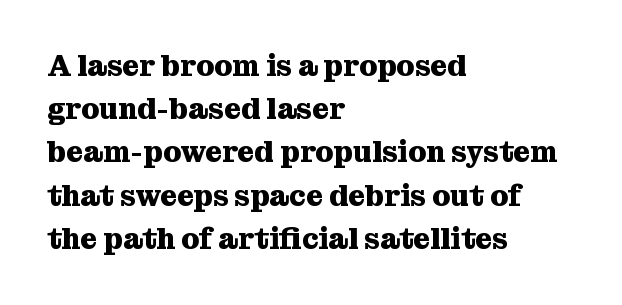
Is this a fixed-width face? No — the glyphs have proportional, varying widths. Designer's note — italics off, roman on. Standard letterfit; no display-style spreading of the glyphs. The compositor pushed each line to the left boundary. Thick stems and heavy bowls — unmistakably bold. Whoever set this chose a conventional vertical rhythm.
